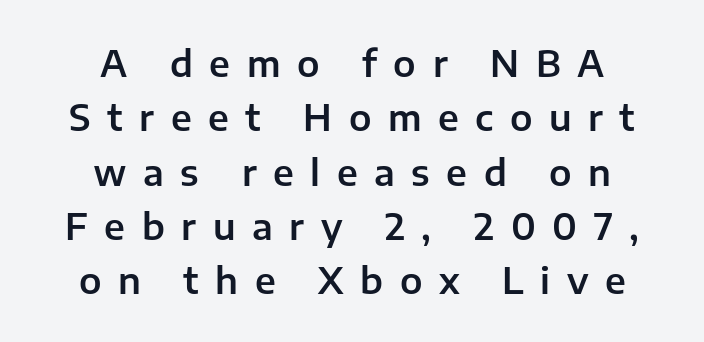
Q: Is the text italic (slanted)? A: No, it is upright.
Q: Is the typeface a serif or a sans-serif typeface? A: Sans-serif.
Q: Is the text underlined? A: No.
Q: How is the paragraph aligned? A: Centered.
Q: Is the spacing between letters normal or unusually wide? A: Unusually wide.
Q: Is the spacing between lines tight, normal or loose? A: Normal.
Q: Width (condensed, normal, or wide)? A: Normal.
Q: Stroke contrast? A: Low.
Q: x-height? A: Medium.
Q: Monospaced? A: No.
